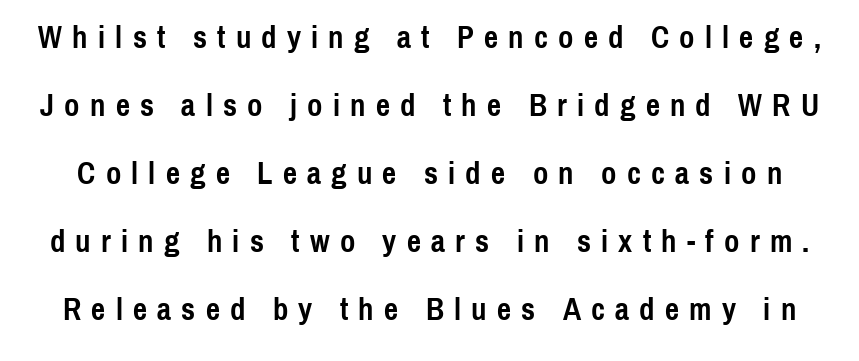
Underlining? Definitely not there. What kind of face is this? One without serifs — a sans. Honestly, the letter spacing is so wide it's the main thing you notice. Proportional: the letters do not fall into vertical columns.
